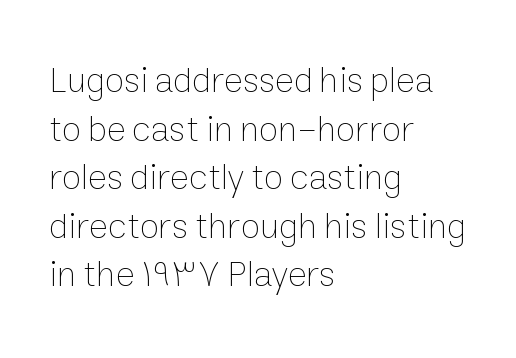
Q: Is the text bold? A: No.
Q: Is the text italic (slanted)? A: No, it is upright.
Q: Is the text underlined? A: No.
Q: How is the paragraph aligned? A: Left-aligned.
Q: Is the spacing between letters normal or unusually wide? A: Normal.
Q: Is the spacing between lines tight, normal or loose? A: Normal.
Q: Width (condensed, normal, or wide)? A: Normal.
Q: Stroke contrast? A: Low.
Q: x-height? A: Medium.
Q: Monospaced? A: No.
